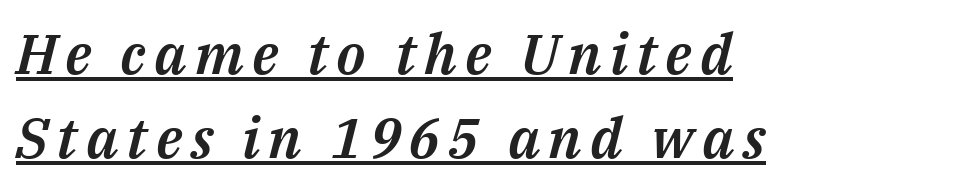
Character widths vary here, with narrow letters taking less room than wide ones. In terms of leading, this rendering sits right in the middle. Compared with undecorated copy, this sample adds a rule below the words. Horizontal alignment here is leftward, the default for most running prose.
